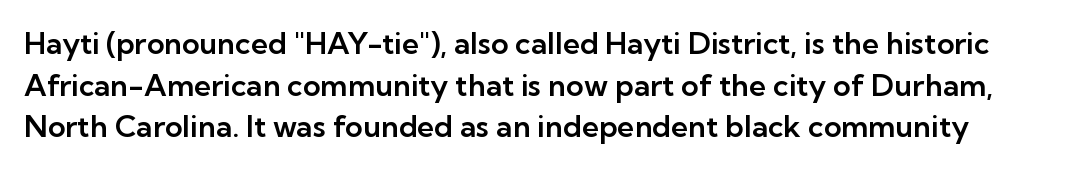
{"serif": "no", "italic": "no", "width": "normal", "stroke_contrast": "low", "x_height": "medium", "monospaced": "no", "underline": "no", "line_spacing": "normal", "line_spacing_ratio": 1.39, "letter_spacing": "normal", "letter_spacing_em": 0.0, "glyph_px": 30}
